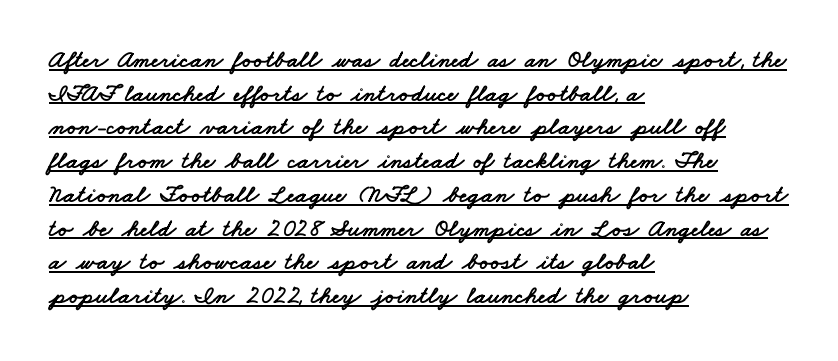
The image shows 25 px text type; set left-aligned, normal line spacing (1.35x), normal letter spacing, underlined.
